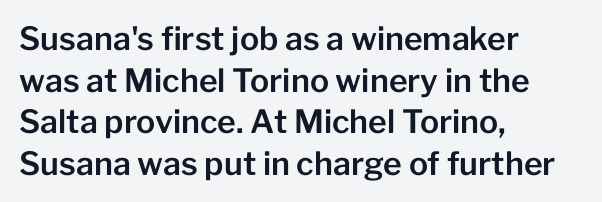
These lines were composed using upright roman letters. The horizontal fit of the characters is conventional and even. The rows are spaced the way most documents space them. Rule under the text: the space is simply empty. This sample has the flowing, uneven cadence of proportional lettering.
